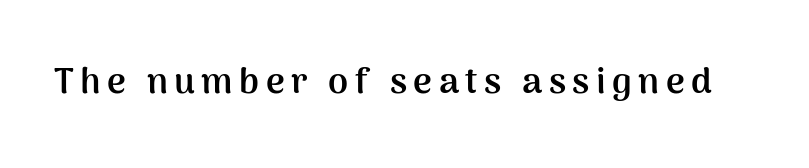
Q: Is the text bold? A: Yes.
Q: Is the text italic (slanted)? A: No, it is upright.
Q: Is the typeface a serif or a sans-serif typeface? A: Sans-serif.
Q: Is the text underlined? A: No.
Q: Width (condensed, normal, or wide)? A: Normal.
Q: Stroke contrast? A: Medium.
Q: x-height? A: Medium.
Q: Monospaced? A: No.
